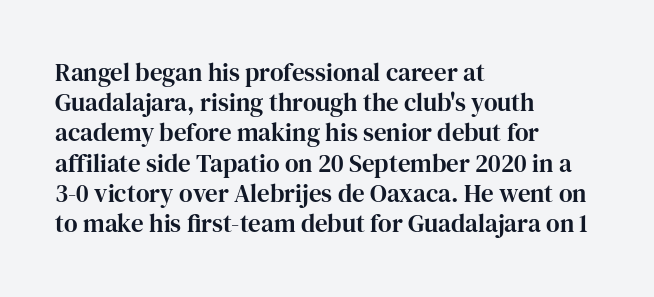
{"italic": "no", "underline": "no", "align": "left", "line_spacing_ratio": 1.21, "letter_spacing": "normal", "letter_spacing_em": 0.0, "glyph_px": 25}
